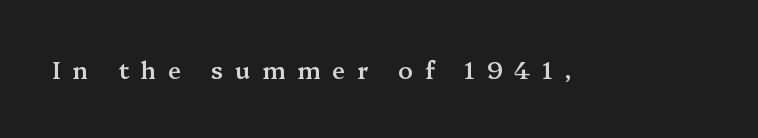
{"italic": "no", "bold": "semi", "underline": "no", "letter_spacing": "wide", "letter_spacing_em": 0.49, "glyph_px": 24}
